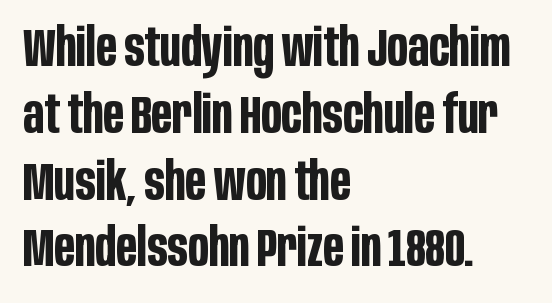
Q: Is the text bold? A: Yes.
Q: Is the text italic (slanted)? A: No, it is upright.
Q: Is the typeface a serif or a sans-serif typeface? A: Sans-serif.
Q: Is the text underlined? A: No.
Q: How is the paragraph aligned? A: Left-aligned.
Q: Is the spacing between letters normal or unusually wide? A: Normal.
Q: Is the spacing between lines tight, normal or loose? A: Normal.
Q: Width (condensed, normal, or wide)? A: Condensed.
Q: Stroke contrast? A: Low.
Q: x-height? A: Large.
Q: Monospaced? A: No.
